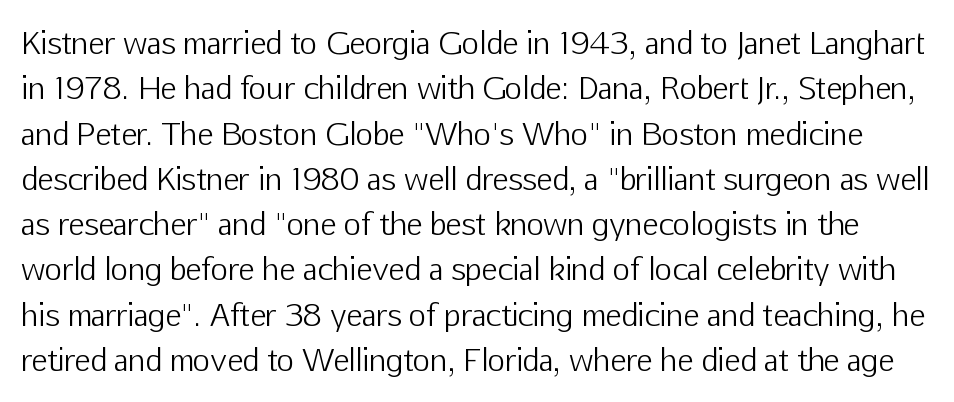
{"serif": "no", "italic": "no", "bold": "no", "weight": "light", "width": "normal", "stroke_contrast": "low", "x_height": "medium", "monospaced": "no", "underline": "no", "line_spacing": "normal", "line_spacing_ratio": 1.51, "letter_spacing": "normal", "letter_spacing_em": 0.0, "glyph_px": 30}
